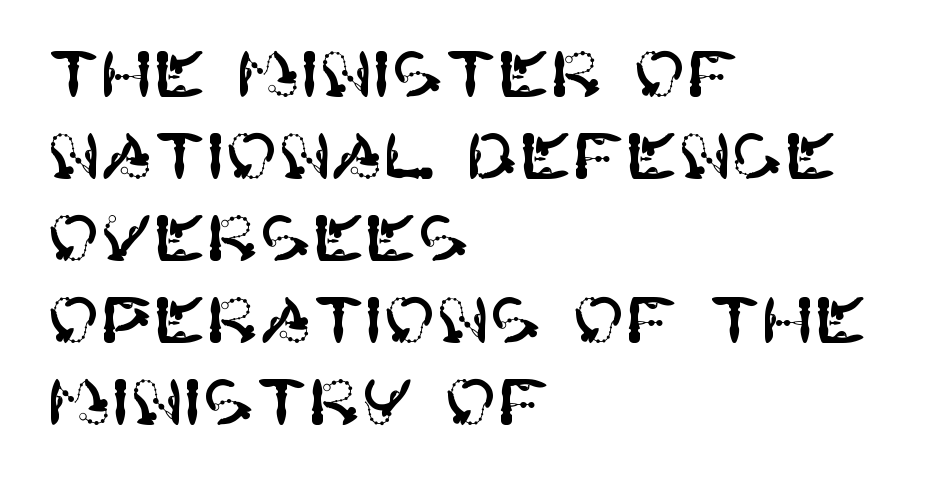
The image shows 63 px sans-serif type, upright; set left-aligned, normal line spacing (1.3x), normal letter spacing, not underlined; high stroke contrast and a large x-height.
